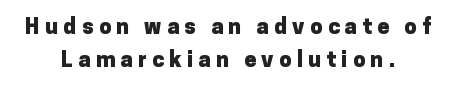
Q: Is the text bold? A: Yes.
Q: Is the text italic (slanted)? A: No, it is upright.
Q: Is the text underlined? A: No.
Q: How is the paragraph aligned? A: Centered.
Q: Is the spacing between letters normal or unusually wide? A: Unusually wide.
Q: Is the spacing between lines tight, normal or loose? A: Normal.
